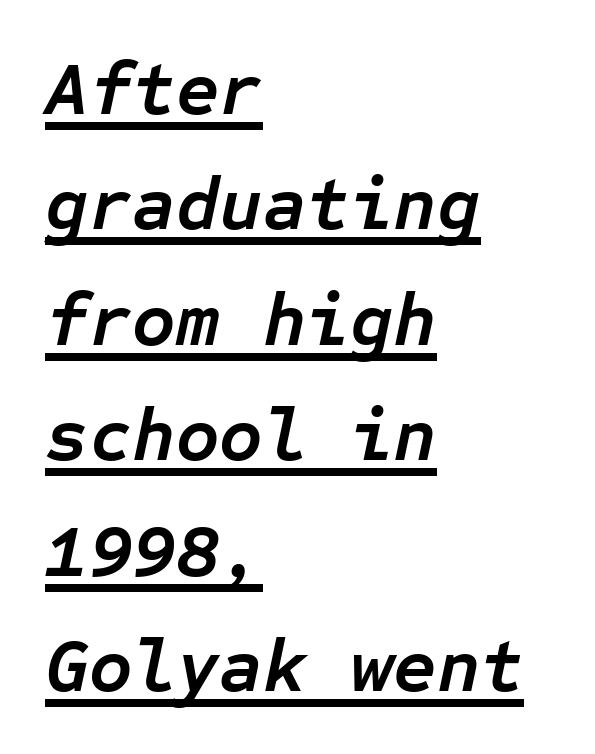
Quick note: italic. The rows are spaced the way most documents space them. Line beginnings align vertically; line endings do not. Chunky letters — that's bold for sure. The letterforms sit shoulder to shoulder at normal distance.
